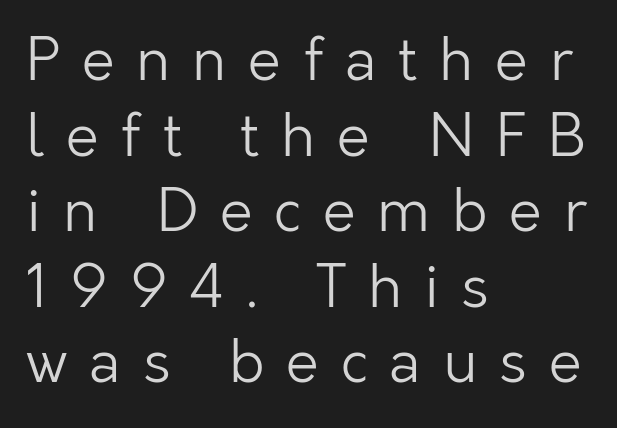
One glance says typical: line gaps are just what's usual. You can tell it's not italic because the verticals are truly vertical. Lines of text with bare space underneath. The paragraph has a hard left edge and a soft right edge. Someone cranked the tracking dial way up on this one.
